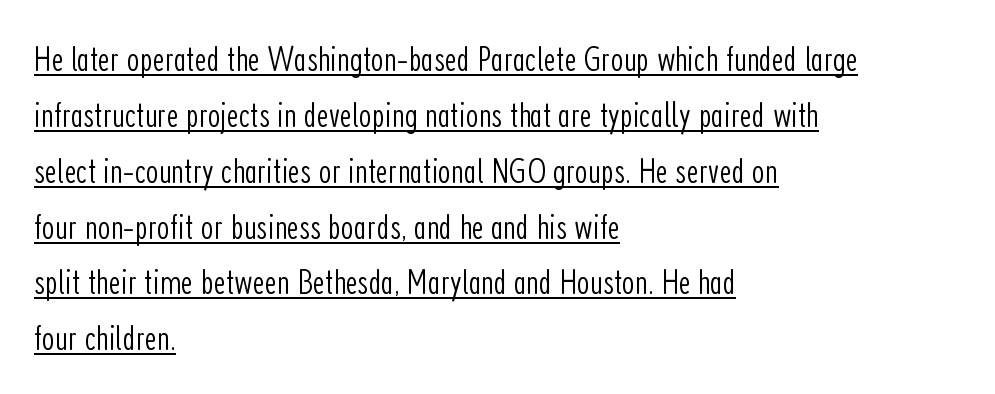
Examine the stroke ends and you'll find no serifs. The words here are underlined. These lines stack with their left ends in a neat column. The font sits on the lighter half of the weight spectrum, regular included.
